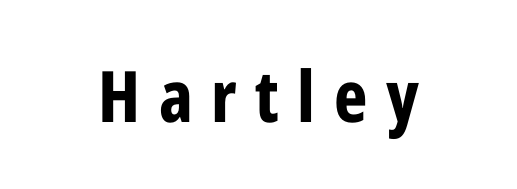
The image shows 71 px bold, condensed sans-serif type, upright; set unusually wide letter spacing (+0.26 em), not underlined; low stroke contrast and a medium x-height.
